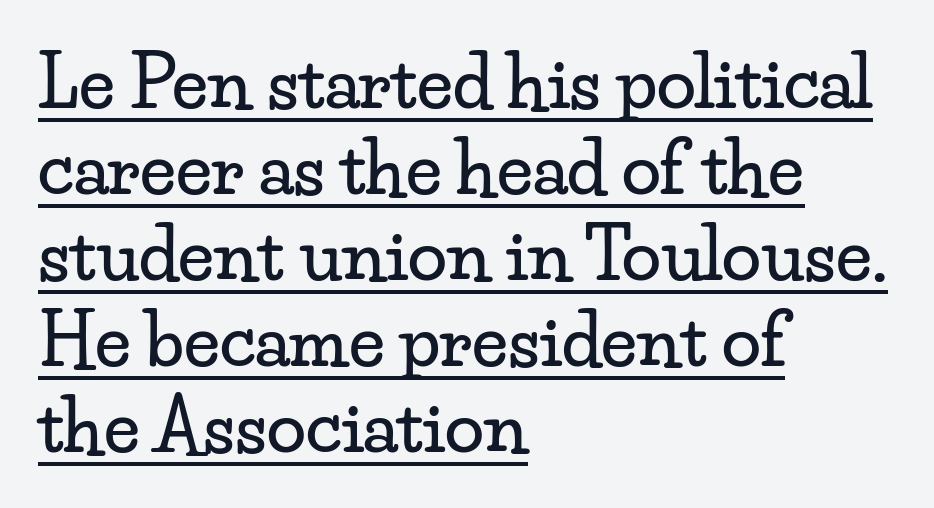
{"serif": "yes", "italic": "no", "width": "wide", "stroke_contrast": "low", "x_height": "small", "monospaced": "no", "underline": "yes", "align": "left", "line_spacing_ratio": 1.21, "letter_spacing": "normal", "letter_spacing_em": 0.0, "glyph_px": 71}
